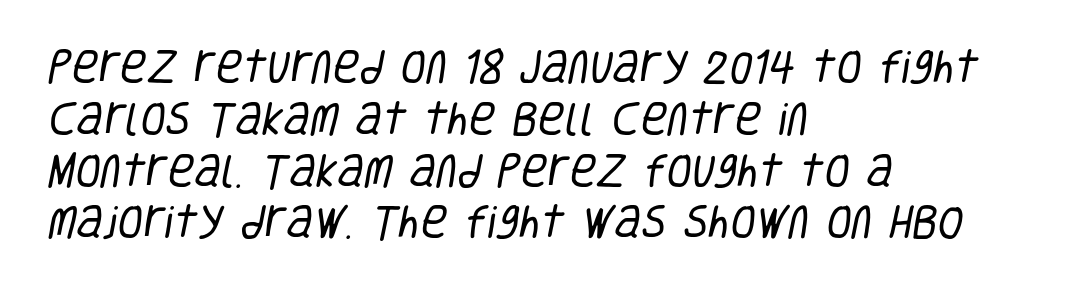
The image shows 37 px regular-weight, condensed sans-serif type; set left-aligned, normal line spacing (1.4x), normal letter spacing, not underlined; low stroke contrast and a large x-height.
